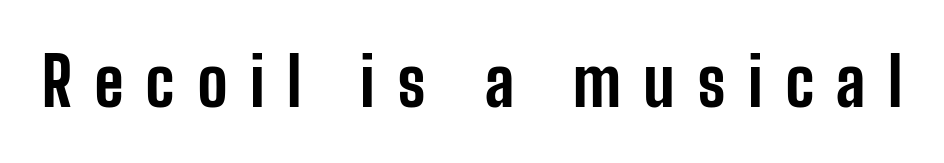
The face used here is proportionally spaced, like ordinary book or web type. Letter spacing: wide. Every character sits straight up, as roman type does. Serif or sans? Sans — the stroke terminals are bare. Anything drawn beneath the words? Only blank space.
